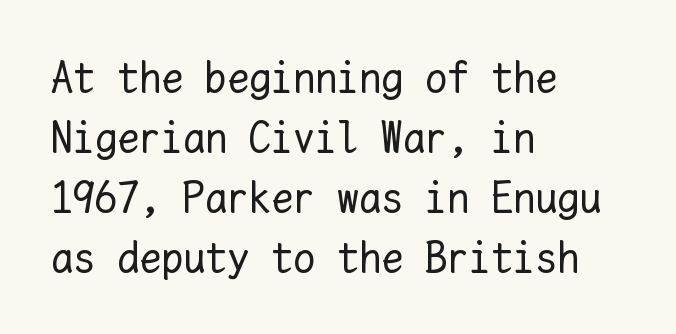
Rendered with straight, roman letterforms. The vertical gap from one line to the next is medium. This reads as an unemphasized weight, regular at the heaviest. A clean baseline with only descenders dipping below it.
